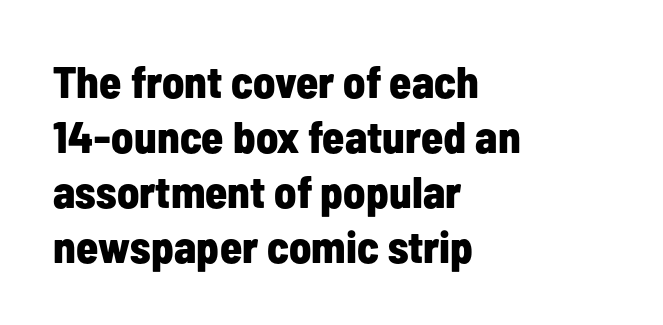
The image shows 45 px bold, condensed sans-serif type, upright; set left-aligned, line spacing 1.22x, normal letter spacing, not underlined; low stroke contrast and a medium x-height.
